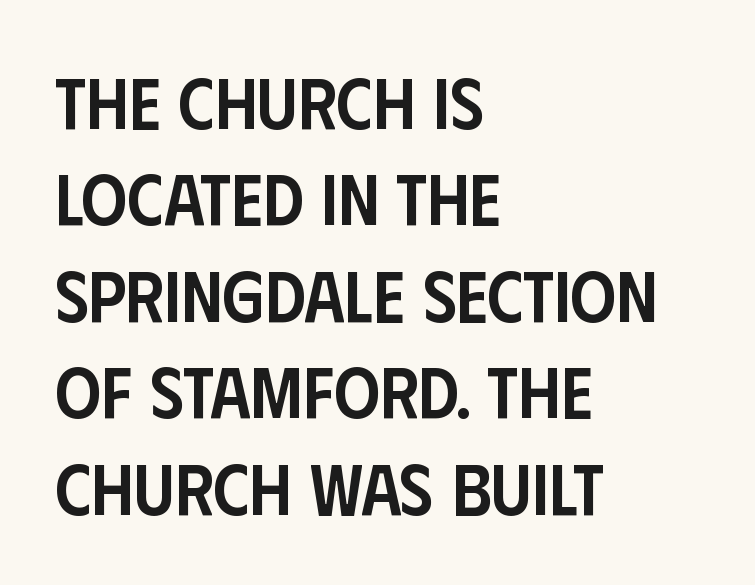
In terms of leading, this rendering sits right in the middle. A bit beefed up — I'd call it semibold rather than bold. What stands out about the letter spacing? Nothing — it is the standard amount. The font's upright variant was chosen for this text. Honestly, there is no underline to notice here at all.
